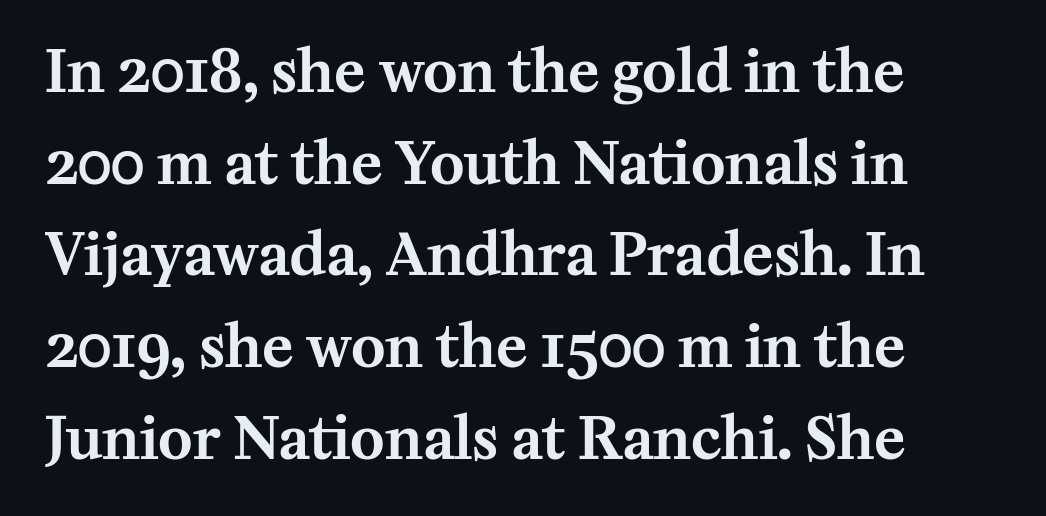
{"serif": "yes", "italic": "no", "width": "normal", "stroke_contrast": "medium", "x_height": "medium", "monospaced": "no", "underline": "no", "align": "left", "line_spacing": "normal", "line_spacing_ratio": 1.58, "letter_spacing": "normal", "letter_spacing_em": 0.0, "glyph_px": 58}
